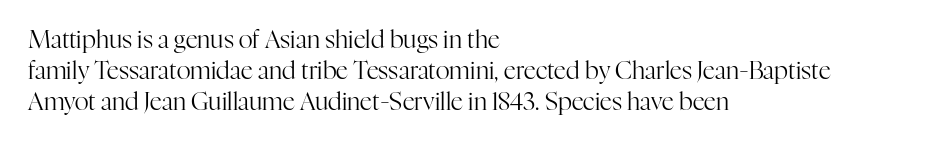
These lines keep a tight, regular rhythm from letter to letter. Notice how descenders clear the ascenders below comfortably — that's standard leading. These lines were composed using upright roman letters. One-word summary of the alignment: left. Nobody drew a line under any word here. The typesetting does not lean heavy: it is not bold.
